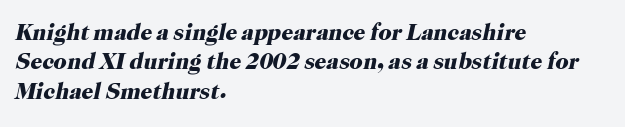
The image shows 23 px bold type, italic (leaning right); set left-aligned, normal line spacing (1.28x), normal letter spacing, not underlined.
